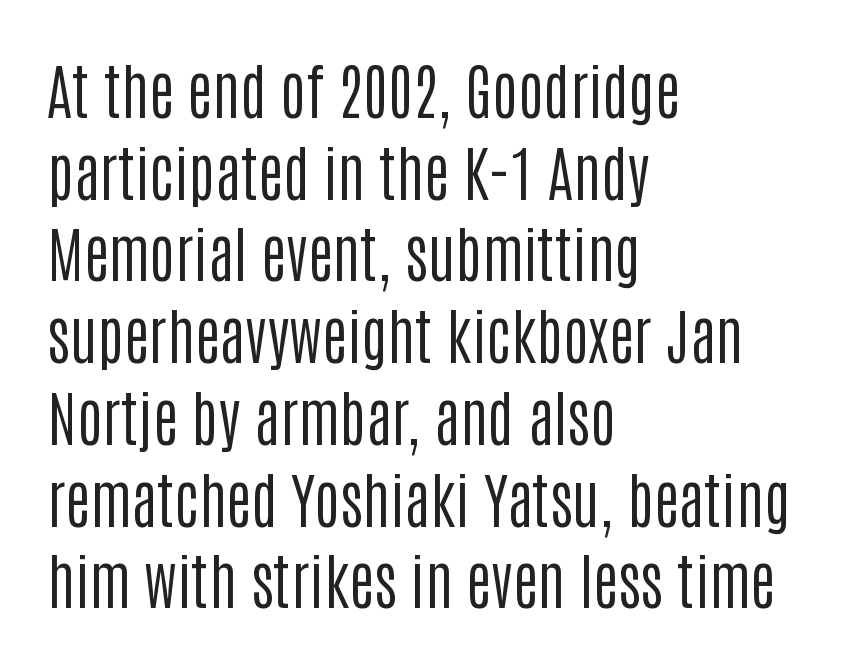
{"serif": "no", "italic": "no", "bold": "no", "weight": "regular", "width": "condensed", "stroke_contrast": "low", "x_height": "large", "monospaced": "no", "underline": "no", "align": "left", "line_spacing": "normal", "line_spacing_ratio": 1.34, "letter_spacing": "normal", "letter_spacing_em": 0.0, "glyph_px": 61}
